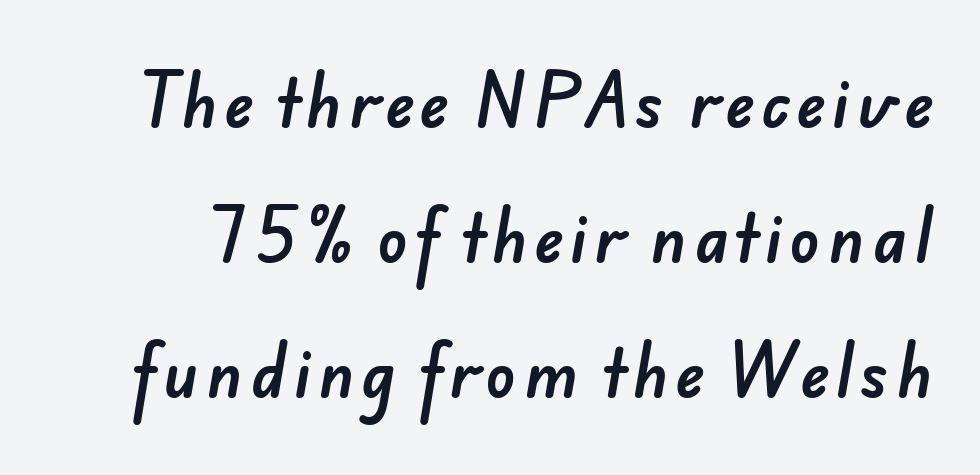
Q: Is the typeface a serif or a sans-serif typeface? A: Sans-serif.
Q: Is the text underlined? A: No.
Q: Is the spacing between lines tight, normal or loose? A: Loose.
Q: Width (condensed, normal, or wide)? A: Normal.
Q: Stroke contrast? A: Low.
Q: x-height? A: Small.
Q: Monospaced? A: No.
